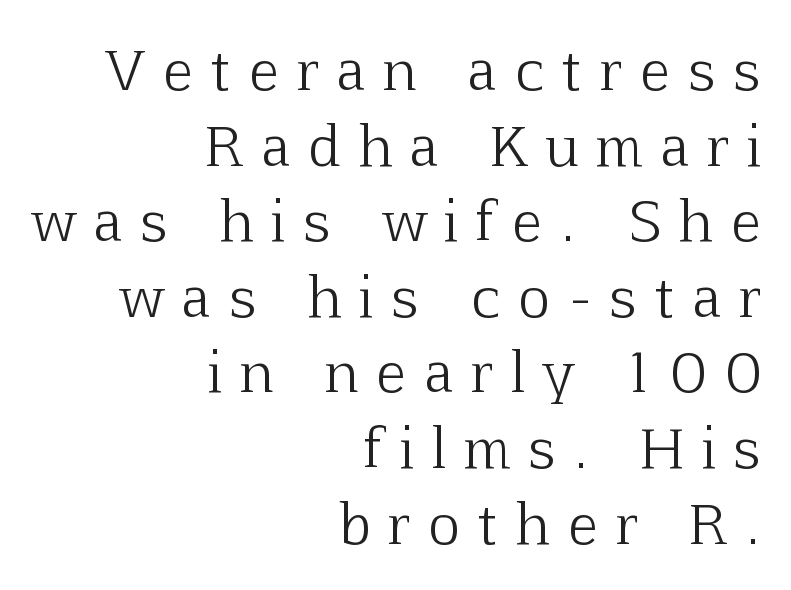
The image shows 54 px light serif type, upright; set right-aligned, normal line spacing (1.4x), unusually wide letter spacing (+0.35 em), not underlined; low stroke contrast and a medium x-height.
